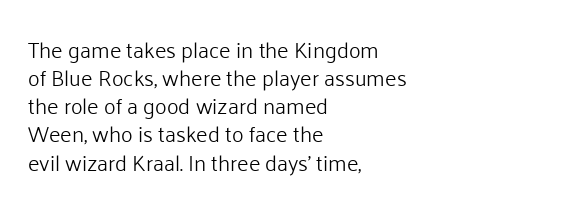
{"italic": "no", "bold": "no", "underline": "no", "align": "left", "line_spacing": "normal", "line_spacing_ratio": 1.28, "letter_spacing": "normal", "letter_spacing_em": 0.0, "glyph_px": 22}
